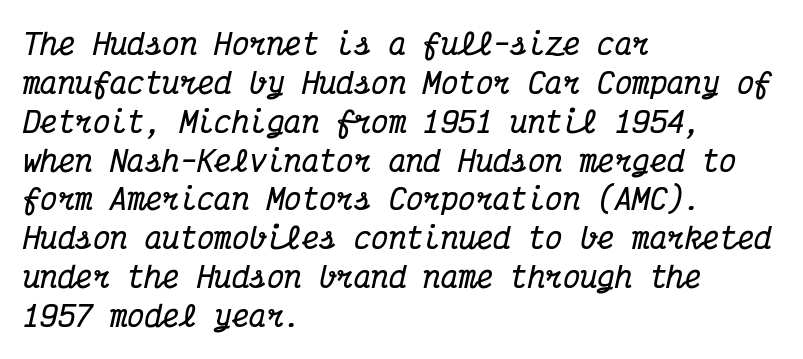
Classification — serif. You could count columns in this text — the font is strictly monospaced. Designer's note — italics engaged. The letterforms sit shoulder to shoulder at normal distance.
